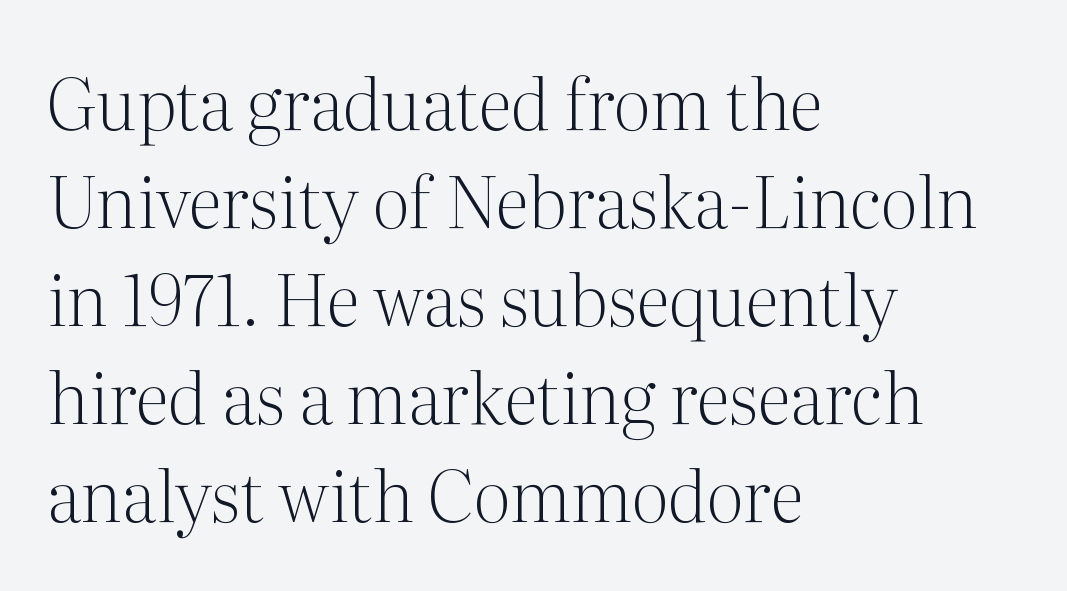
Q: Is the text bold? A: No.
Q: Is the text italic (slanted)? A: No, it is upright.
Q: Is the typeface a serif or a sans-serif typeface? A: Serif.
Q: Is the text underlined? A: No.
Q: How is the paragraph aligned? A: Left-aligned.
Q: Is the spacing between letters normal or unusually wide? A: Normal.
Q: Is the spacing between lines tight, normal or loose? A: Normal.
Q: Width (condensed, normal, or wide)? A: Normal.
Q: Stroke contrast? A: Medium.
Q: x-height? A: Medium.
Q: Monospaced? A: No.
